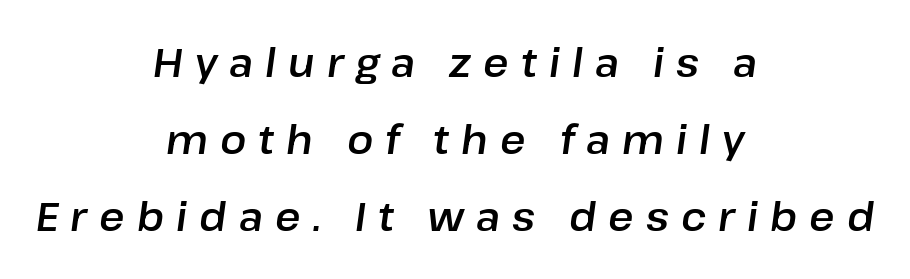
Whoever set this chose breathing room over compactness in the vertical rhythm. Reading down the block, each line starts at a different indent, mirrored at its end. Nobody drew a line under any word here. The passage shown is typed in a proportional face where columns would drift. Display-style spreading of the glyphs; the letterfit is very open. An italicized treatment has been applied to the whole sample.
